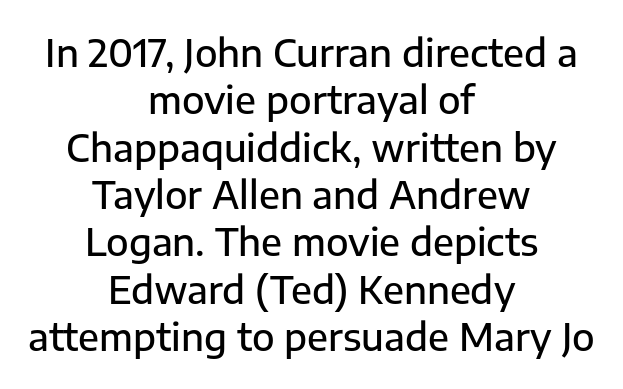
Q: Is the text bold? A: Semi-bold.
Q: Is the text italic (slanted)? A: No, it is upright.
Q: Is the typeface a serif or a sans-serif typeface? A: Sans-serif.
Q: Is the text underlined? A: No.
Q: How is the paragraph aligned? A: Centered.
Q: Is the spacing between letters normal or unusually wide? A: Normal.
Q: Is the spacing between lines tight, normal or loose? A: Normal.
Q: Width (condensed, normal, or wide)? A: Normal.
Q: Stroke contrast? A: Low.
Q: x-height? A: Medium.
Q: Monospaced? A: No.
